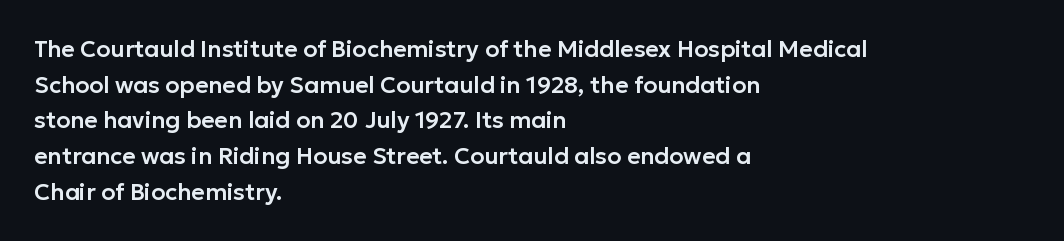
The image shows 23 px text type, upright; set left-aligned, normal line spacing (1.55x), normal letter spacing, not underlined.
